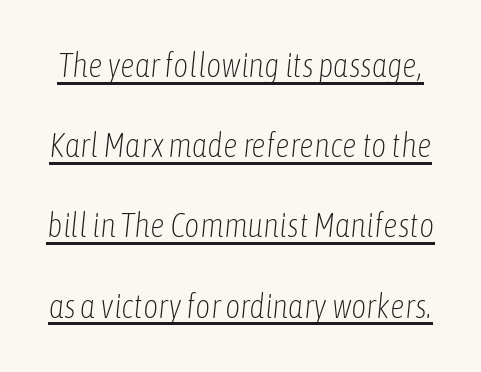
Designer's note — italics engaged. Default kerning and tracking; the words read as compact shapes. You can see a thin bar hugging the bottom of the glyphs. Proportional: the letters do not fall into vertical columns. The lines are spread far apart with generous leading.
